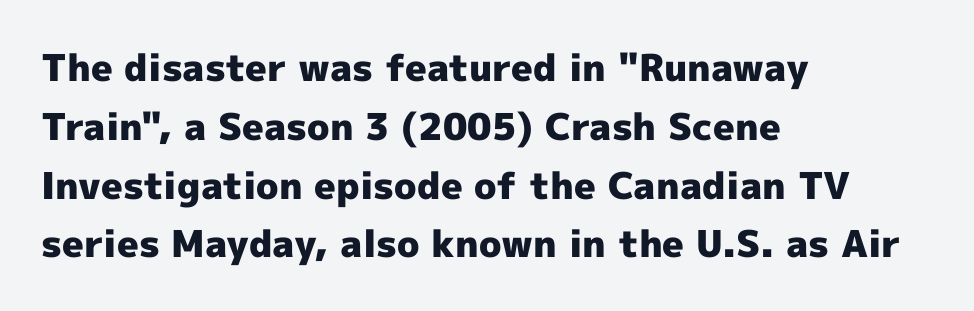
Here the glyphs are tracked normally, forming tight word shapes. The foot of each line stays bare and open. The typeface chosen for these lines omits serifs. A typesetter would call this proportional, since set widths differ per character.
